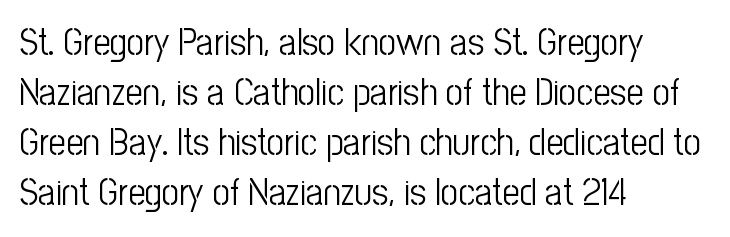
Q: Is the text bold? A: No.
Q: Is the text italic (slanted)? A: No, it is upright.
Q: Is the typeface a serif or a sans-serif typeface? A: Sans-serif.
Q: Is the text underlined? A: No.
Q: How is the paragraph aligned? A: Left-aligned.
Q: Is the spacing between letters normal or unusually wide? A: Normal.
Q: Is the spacing between lines tight, normal or loose? A: Normal.
Q: Width (condensed, normal, or wide)? A: Condensed.
Q: Stroke contrast? A: Low.
Q: x-height? A: Medium.
Q: Monospaced? A: No.
